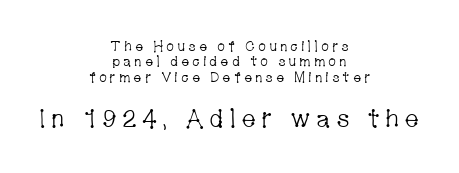
Q: Is the text bold? A: No.
Q: Is the text italic (slanted)? A: No, it is upright.
Q: Is the text underlined? A: No.
Q: How is the paragraph aligned? A: Centered.
Q: Is the spacing between letters normal or unusually wide? A: Unusually wide.
Q: Is the spacing between lines tight, normal or loose? A: Tight.
Q: Which block of text is set in a larger size, the first (top) or the second (bottom)? A: The second (bottom) one.
